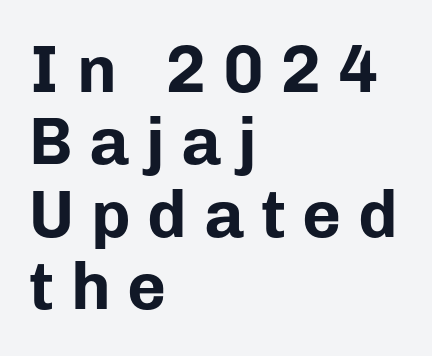
The image shows 67 px bold sans-serif type, upright; set left-aligned, tight line spacing (1.08x), unusually wide letter spacing (+0.25 em), not underlined; low stroke contrast and a medium x-height.
